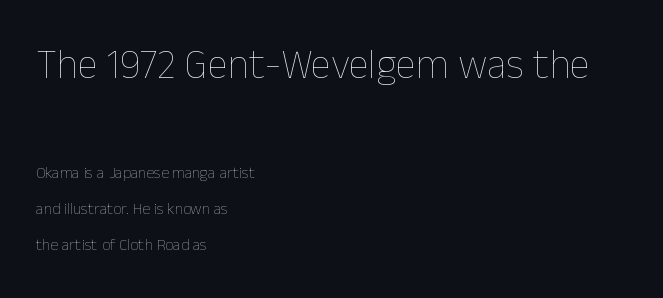
The image shows 41 px thin type, upright; set left-aligned, loose line spacing (2.25x), normal letter spacing, not underlined; the first (top) block is 2.56x larger; low stroke contrast and a medium x-height.
